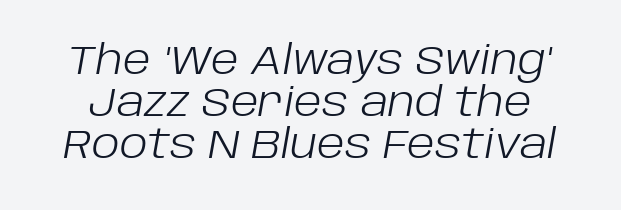
The image shows 40 px light type, italic (leaning right); set tight line spacing (1.05x), normal letter spacing, not underlined; low stroke contrast and a large x-height.
